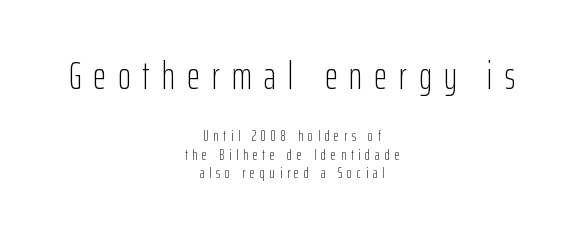
The image shows 38 px light, condensed sans-serif type, upright; set centered, normal line spacing (1.25x), unusually wide letter spacing (+0.33 em), not underlined; the first (top) block is 2.53x larger; low stroke contrast and a medium x-height.
